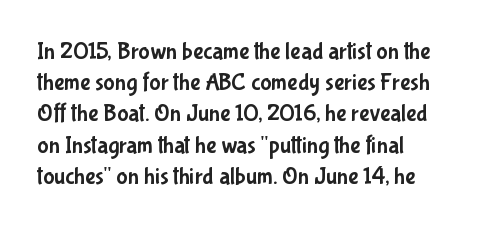
{"italic": "no", "underline": "no", "align": "left", "line_spacing": "normal", "line_spacing_ratio": 1.3, "letter_spacing": "normal", "letter_spacing_em": 0.0, "glyph_px": 24}
